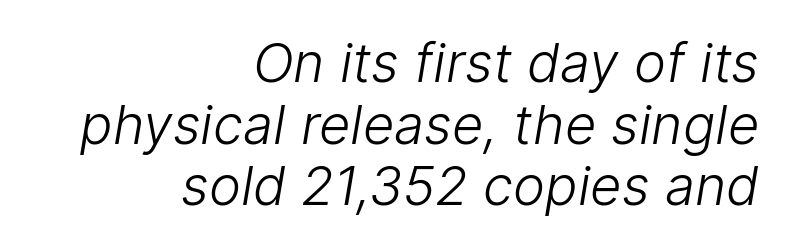
Q: Is the text bold? A: No.
Q: Is the typeface a serif or a sans-serif typeface? A: Sans-serif.
Q: Is the text underlined? A: No.
Q: How is the paragraph aligned? A: Right-aligned.
Q: Is the spacing between letters normal or unusually wide? A: Normal.
Q: Is the spacing between lines tight, normal or loose? A: Tight.
Q: Width (condensed, normal, or wide)? A: Normal.
Q: Stroke contrast? A: Low.
Q: x-height? A: Medium.
Q: Monospaced? A: No.
